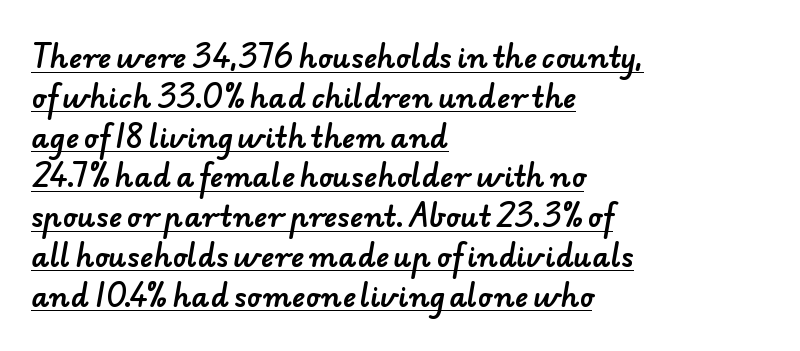
The image shows 28 px sans-serif type; set left-aligned, normal line spacing (1.42x), normal letter spacing, underlined; low stroke contrast and a small x-height.
